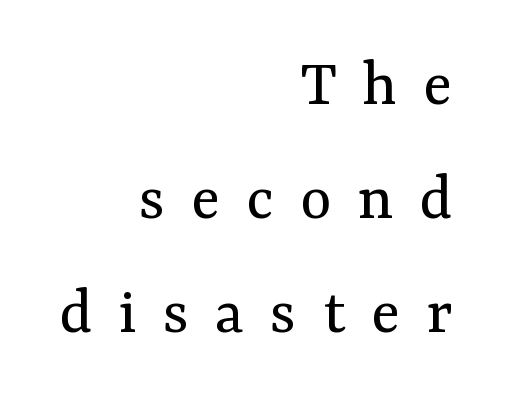
The image shows 67 px regular-weight serif type, upright; set right-aligned, normal line spacing (1.7x), unusually wide letter spacing (+0.39 em), not underlined; medium stroke contrast and a medium x-height.
